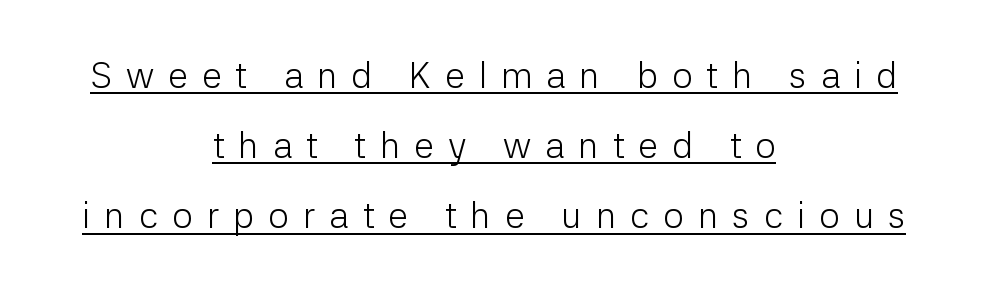
Q: Is the text bold? A: No.
Q: Is the text italic (slanted)? A: No, it is upright.
Q: Is the typeface a serif or a sans-serif typeface? A: Sans-serif.
Q: Is the text underlined? A: Yes.
Q: How is the paragraph aligned? A: Centered.
Q: Is the spacing between letters normal or unusually wide? A: Unusually wide.
Q: Is the spacing between lines tight, normal or loose? A: Loose.
Q: Width (condensed, normal, or wide)? A: Normal.
Q: Stroke contrast? A: Low.
Q: x-height? A: Medium.
Q: Monospaced? A: No.
